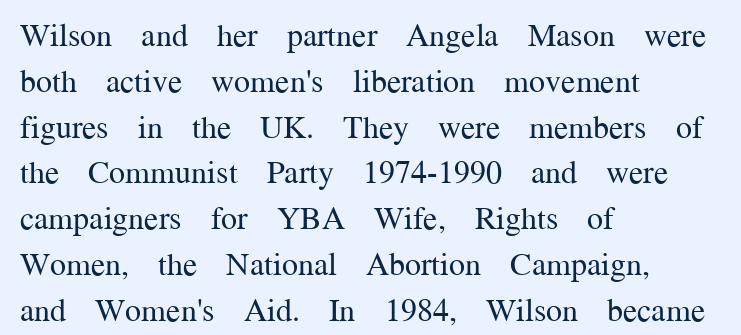
The glyphs are unaccompanied by any horizontal stroke below them. Casual observation: everything's shoved over to the left. Tall strokes in this sample are plumb rather than angled. The weight would be labelled regular, book, light, or lighter still. Looks like regular typesetting: each glyph gets only the width it needs.
